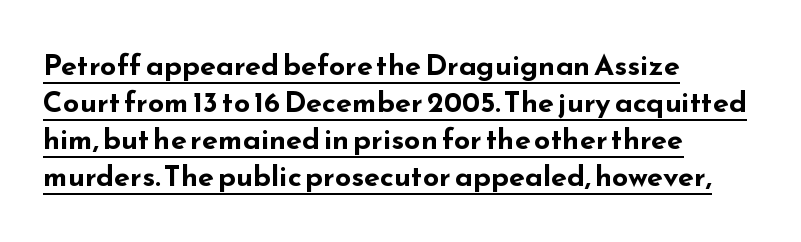
Q: Is the text bold? A: Yes.
Q: Is the text italic (slanted)? A: No, it is upright.
Q: Is the typeface a serif or a sans-serif typeface? A: Sans-serif.
Q: Is the text underlined? A: Yes.
Q: How is the paragraph aligned? A: Left-aligned.
Q: Is the spacing between letters normal or unusually wide? A: Normal.
Q: Is the spacing between lines tight, normal or loose? A: Normal.
Q: Width (condensed, normal, or wide)? A: Wide.
Q: Stroke contrast? A: Low.
Q: x-height? A: Small.
Q: Monospaced? A: No.
